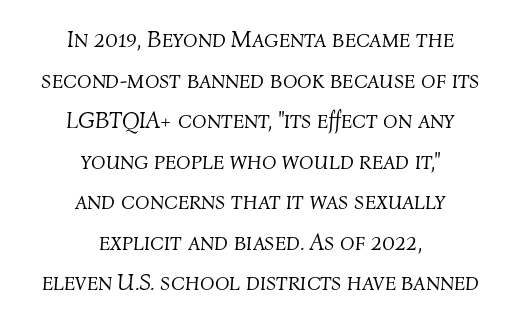
Honestly, the letter spacing is just normal — you wouldn't notice it. In CSS terms this would be text-align: center. Nobody drew a line under any word here. Baseline-to-baseline distance is the conventional proportion of letter height.
